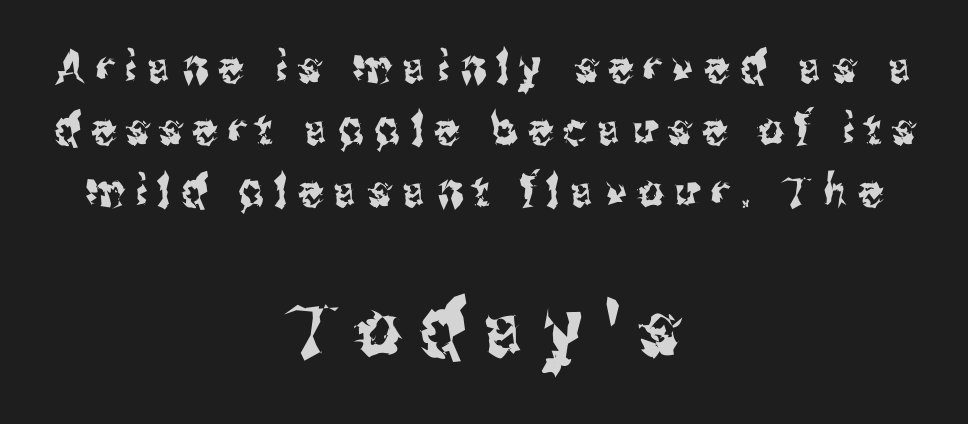
{"serif": "no", "italic": "no", "width": "condensed", "stroke_contrast": "medium", "x_height": "medium", "monospaced": "no", "underline": "no", "align": "center", "line_spacing": "normal", "line_spacing_ratio": 1.41, "letter_spacing": "wide", "letter_spacing_em": 0.25, "larger_block": "second", "size_ratio": 1.75, "glyph_px": 77}
